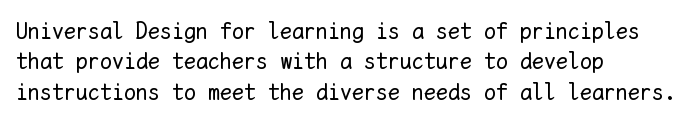
Q: Is the text bold? A: No.
Q: Is the text italic (slanted)? A: No, it is upright.
Q: Is the text underlined? A: No.
Q: How is the paragraph aligned? A: Left-aligned.
Q: Is the spacing between letters normal or unusually wide? A: Normal.
Q: Is the spacing between lines tight, normal or loose? A: Normal.
